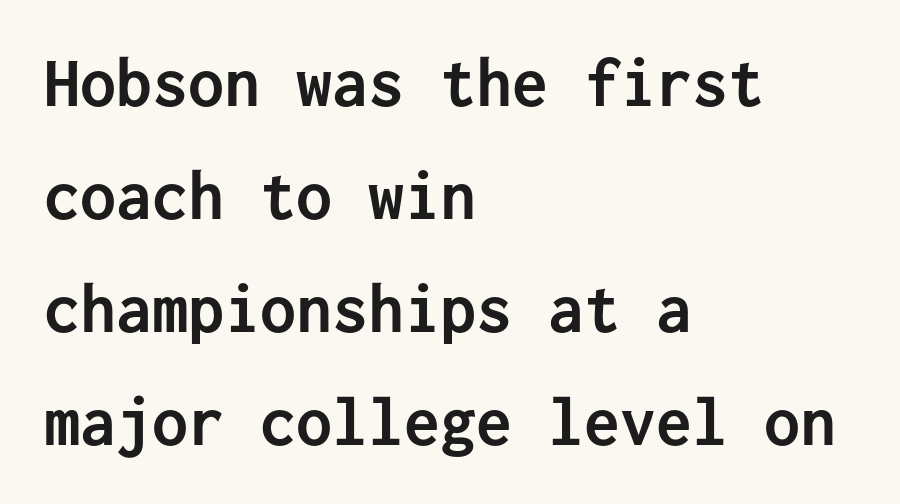
Q: Is the text bold? A: Yes.
Q: Is the text italic (slanted)? A: No, it is upright.
Q: Is the typeface a serif or a sans-serif typeface? A: Sans-serif.
Q: Is the text underlined? A: No.
Q: How is the paragraph aligned? A: Left-aligned.
Q: Is the spacing between letters normal or unusually wide? A: Normal.
Q: Is the spacing between lines tight, normal or loose? A: Normal.
Q: Width (condensed, normal, or wide)? A: Normal.
Q: Stroke contrast? A: Low.
Q: x-height? A: Medium.
Q: Monospaced? A: Yes.
